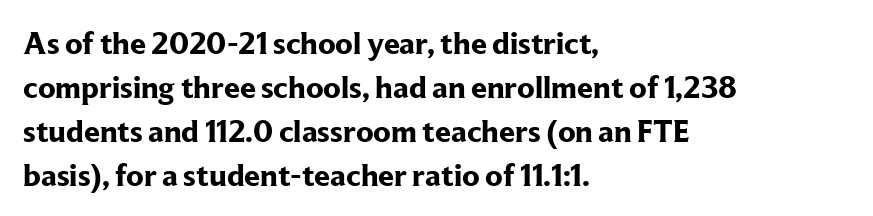
{"serif": "yes", "italic": "no", "bold": "yes", "weight": "bold", "width": "normal", "stroke_contrast": "low", "x_height": "medium", "monospaced": "no", "underline": "no", "align": "left", "line_spacing": "normal", "line_spacing_ratio": 1.37, "letter_spacing": "normal", "letter_spacing_em": 0.0, "glyph_px": 32}
